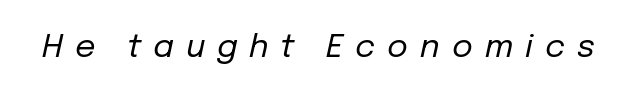
{"italic": "yes", "lean": "right", "slant_degrees": 12, "bold": "no", "weight": "regular", "width": "normal", "stroke_contrast": "low", "x_height": "medium", "monospaced": "no", "underline": "no", "letter_spacing": "wide", "letter_spacing_em": 0.37, "glyph_px": 32}
